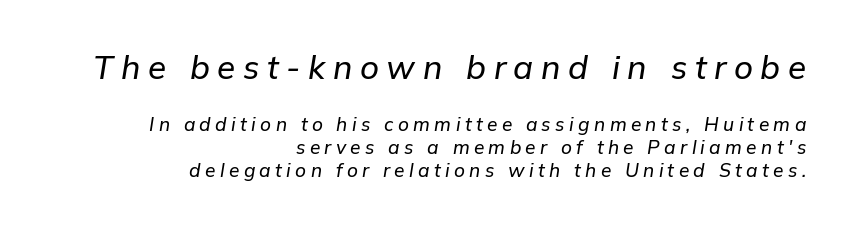
Q: Is the text italic (slanted)? A: Yes, it leans right by about 9 degrees.
Q: Is the text underlined? A: No.
Q: How is the paragraph aligned? A: Right-aligned.
Q: Is the spacing between letters normal or unusually wide? A: Unusually wide.
Q: Which block of text is set in a larger size, the first (top) or the second (bottom)? A: The first (top) one.
Q: Width (condensed, normal, or wide)? A: Normal.
Q: Stroke contrast? A: Low.
Q: x-height? A: Medium.
Q: Monospaced? A: No.
